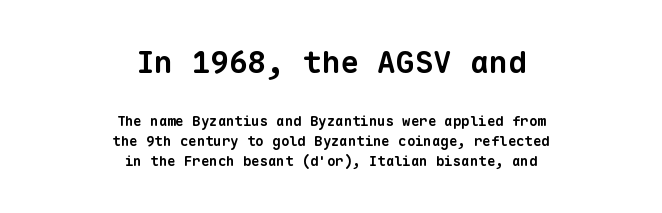
{"serif": "no", "bold": "yes", "weight": "bold", "width": "normal", "stroke_contrast": "low", "x_height": "medium", "monospaced": "yes", "underline": "no", "align": "center", "line_spacing": "normal", "line_spacing_ratio": 1.45, "letter_spacing": "normal", "letter_spacing_em": 0.0, "larger_block": "first", "size_ratio": 2.21, "glyph_px": 31}
